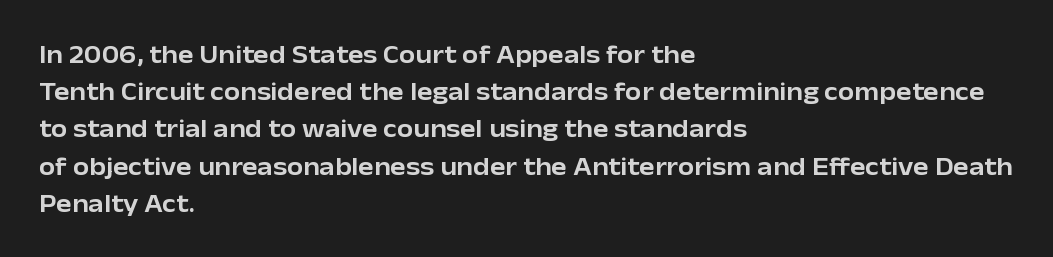
Q: Is the text italic (slanted)? A: No, it is upright.
Q: Is the text underlined? A: No.
Q: How is the paragraph aligned? A: Left-aligned.
Q: Is the spacing between letters normal or unusually wide? A: Normal.
Q: Is the spacing between lines tight, normal or loose? A: Normal.
